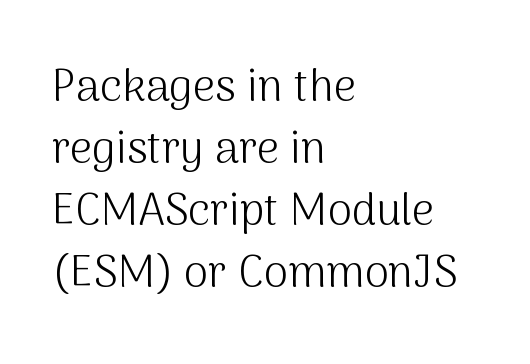
{"serif": "no", "italic": "no", "bold": "no", "weight": "light", "width": "normal", "stroke_contrast": "medium", "x_height": "medium", "monospaced": "no", "underline": "no", "align": "left", "line_spacing": "normal", "line_spacing_ratio": 1.41, "letter_spacing": "normal", "letter_spacing_em": 0.0, "glyph_px": 44}
